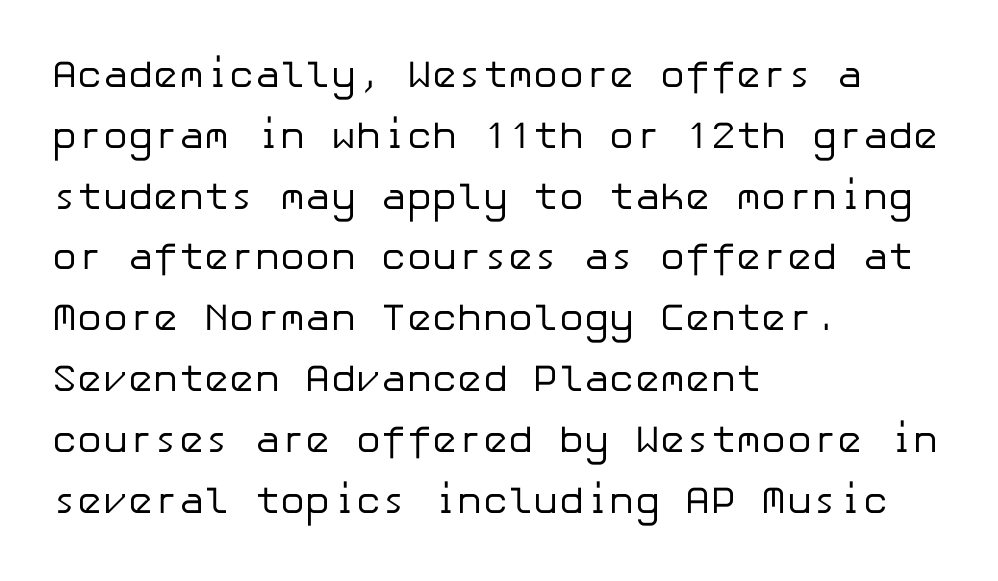
Q: Is the text bold? A: No.
Q: Is the text italic (slanted)? A: No, it is upright.
Q: Is the typeface a serif or a sans-serif typeface? A: Sans-serif.
Q: Is the text underlined? A: No.
Q: How is the paragraph aligned? A: Left-aligned.
Q: Is the spacing between letters normal or unusually wide? A: Normal.
Q: Is the spacing between lines tight, normal or loose? A: Normal.
Q: Width (condensed, normal, or wide)? A: Normal.
Q: Stroke contrast? A: Low.
Q: x-height? A: Medium.
